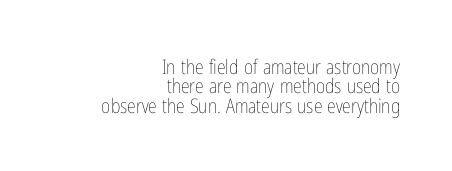
{"italic": "no", "bold": "no", "underline": "no", "align": "right", "line_spacing": "tight", "line_spacing_ratio": 0.97, "letter_spacing": "normal", "letter_spacing_em": 0.0, "glyph_px": 20}
